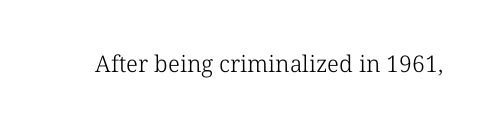
The image shows 23 px text type, upright; set normal letter spacing, not underlined.
